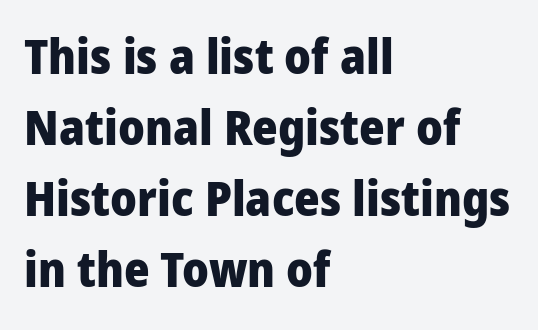
Q: Is the text bold? A: Yes.
Q: Is the text italic (slanted)? A: No, it is upright.
Q: Is the typeface a serif or a sans-serif typeface? A: Sans-serif.
Q: Is the text underlined? A: No.
Q: How is the paragraph aligned? A: Left-aligned.
Q: Is the spacing between letters normal or unusually wide? A: Normal.
Q: Is the spacing between lines tight, normal or loose? A: Normal.
Q: Width (condensed, normal, or wide)? A: Condensed.
Q: Stroke contrast? A: Low.
Q: x-height? A: Large.
Q: Monospaced? A: No.
